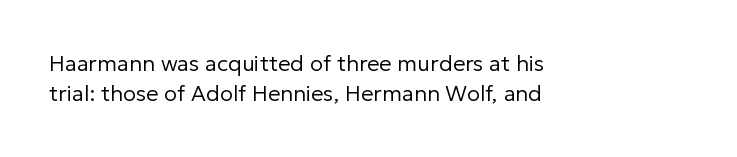
Reading down the column, the eye jumps a familiar distance to each next line. Left-aligned paragraph, ragged on the right. Check under the words: just untouched page. Nope, not italic — everything's standing straight.
